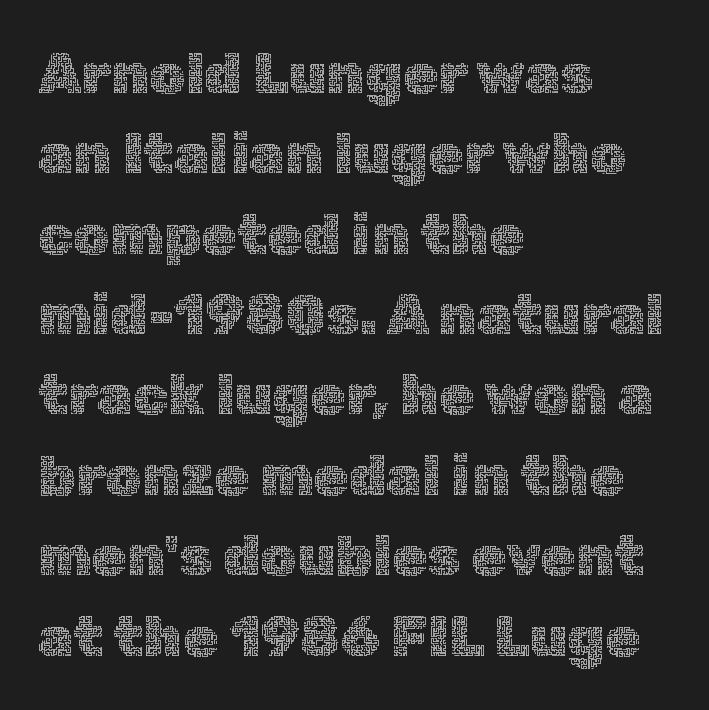
{"italic": "no", "bold": "no", "weight": "thin", "width": "normal", "x_height": "medium", "monospaced": "no", "underline": "no", "align": "left", "line_spacing": "normal", "line_spacing_ratio": 1.41, "letter_spacing": "normal", "letter_spacing_em": 0.0, "glyph_px": 57}
